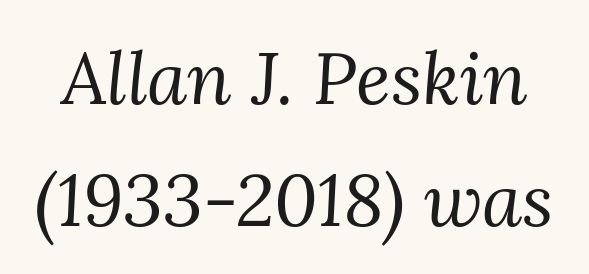
Q: Is the text bold? A: No.
Q: Is the text italic (slanted)? A: Yes, it leans right by about 3 degrees.
Q: Is the typeface a serif or a sans-serif typeface? A: Serif.
Q: Is the text underlined? A: No.
Q: Is the spacing between letters normal or unusually wide? A: Normal.
Q: Is the spacing between lines tight, normal or loose? A: Normal.
Q: Width (condensed, normal, or wide)? A: Normal.
Q: Stroke contrast? A: Medium.
Q: x-height? A: Medium.
Q: Monospaced? A: No.
